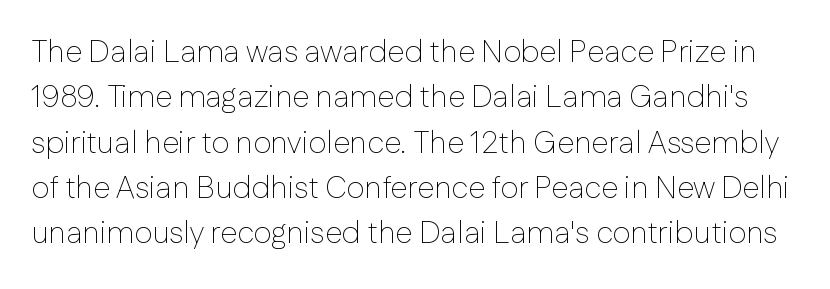
Serif or sans? Sans — the stroke terminals are bare. The strokes carry an ordinary text weight at most. The rendering keeps characters at their native spacing. This sample has the flowing, uneven cadence of proportional lettering. The glyphs are unaccompanied by any horizontal stroke below them. The letters stand upright; this is a roman face.
